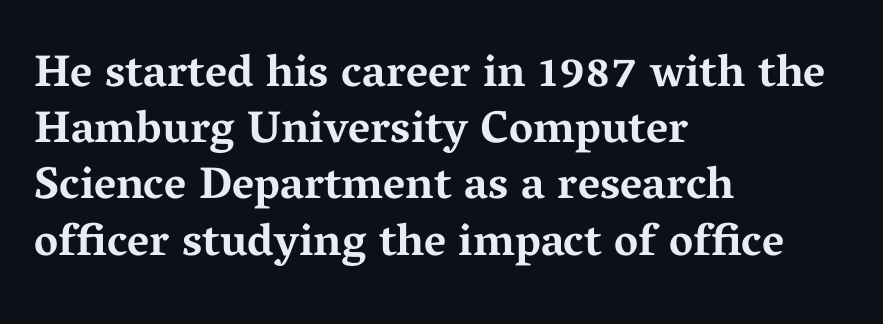
{"serif": "yes", "italic": "no", "bold": "yes", "weight": "bold", "width": "wide", "stroke_contrast": "medium", "x_height": "medium", "monospaced": "no", "underline": "no", "align": "left", "line_spacing": "normal", "line_spacing_ratio": 1.25, "letter_spacing": "normal", "letter_spacing_em": 0.0, "glyph_px": 45}
